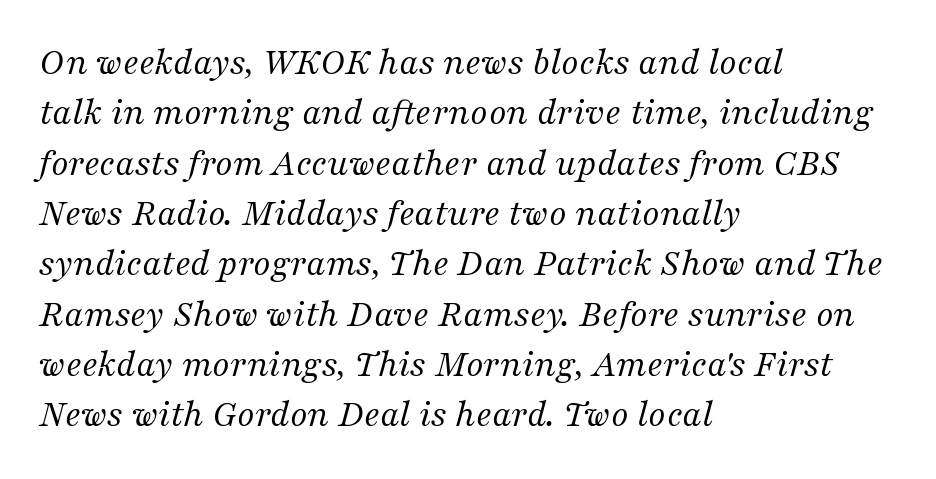
{"serif": "yes", "italic": "yes", "lean": "right", "slant_degrees": 16, "bold": "no", "weight": "regular", "width": "normal", "stroke_contrast": "medium", "x_height": "medium", "monospaced": "no", "underline": "no", "align": "left", "line_spacing": "normal", "line_spacing_ratio": 1.29, "letter_spacing": "normal", "letter_spacing_em": 0.0, "glyph_px": 39}
